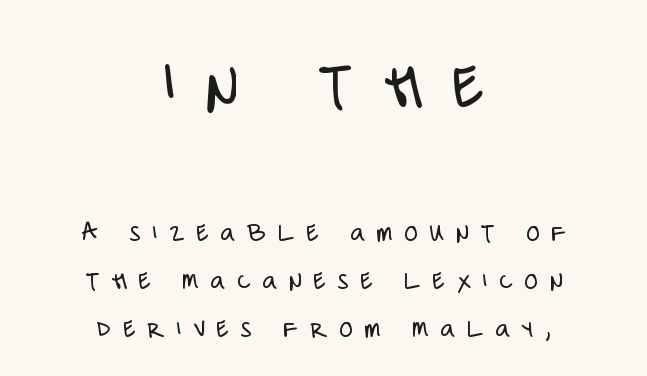
{"serif": "no", "italic": "no", "bold": "no", "weight": "light", "width": "condensed", "stroke_contrast": "low", "x_height": "large", "monospaced": "no", "underline": "no", "align": "center", "line_spacing_ratio": 1.71, "letter_spacing": "wide", "letter_spacing_em": 0.42, "larger_block": "first", "size_ratio": 2.54, "glyph_px": 71}
